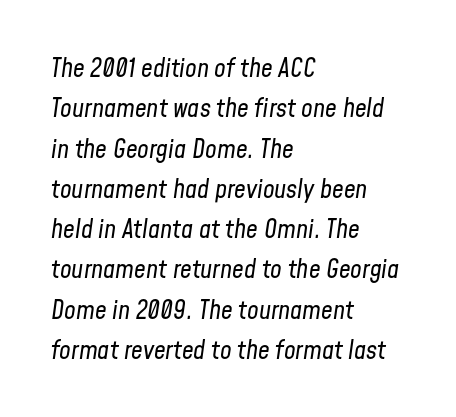
The face used here is rendered with its standard letterfit. The lines are quadded left. Descenders are the only things crossing below the line. Vertical spacing — default. Would a proofreader flag this as italicized? Yes. Each stroke keeps to a modest, everyday thickness or less.
